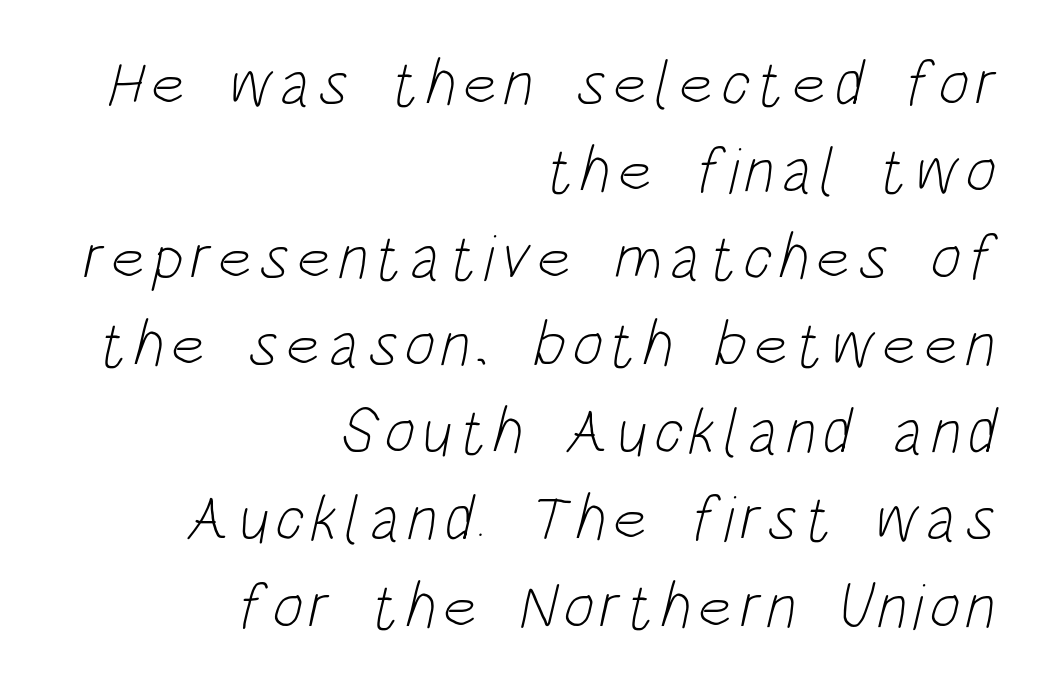
The image shows 65 px light, condensed sans-serif type; set right-aligned, normal line spacing (1.34x), not underlined; low stroke contrast and a large x-height.
